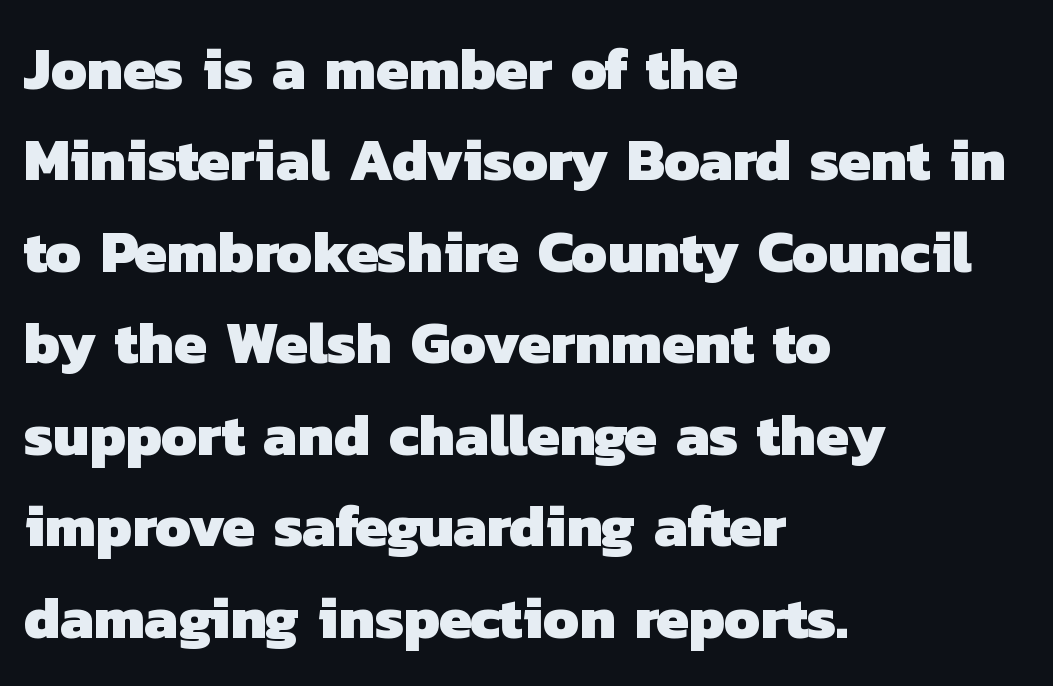
Q: Is the text bold? A: Yes.
Q: Is the typeface a serif or a sans-serif typeface? A: Sans-serif.
Q: Is the text underlined? A: No.
Q: How is the paragraph aligned? A: Left-aligned.
Q: Is the spacing between letters normal or unusually wide? A: Normal.
Q: Is the spacing between lines tight, normal or loose? A: Normal.
Q: Width (condensed, normal, or wide)? A: Normal.
Q: Stroke contrast? A: Low.
Q: x-height? A: Medium.
Q: Monospaced? A: No.
